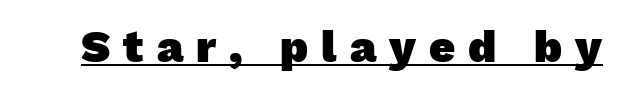
Q: Is the text bold? A: Yes.
Q: Is the typeface a serif or a sans-serif typeface? A: Sans-serif.
Q: Is the text underlined? A: Yes.
Q: Is the spacing between letters normal or unusually wide? A: Unusually wide.
Q: Width (condensed, normal, or wide)? A: Normal.
Q: Stroke contrast? A: Low.
Q: x-height? A: Medium.
Q: Monospaced? A: No.
